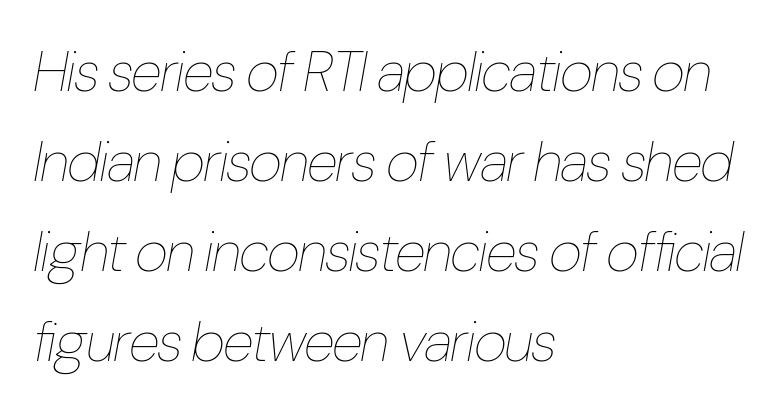
{"italic": "yes", "lean": "right", "slant_degrees": 10, "bold": "no", "weight": "thin", "width": "condensed", "stroke_contrast": "low", "x_height": "medium", "monospaced": "no", "underline": "no", "align": "left", "line_spacing": "normal", "line_spacing_ratio": 1.58, "letter_spacing": "normal", "letter_spacing_em": 0.0, "glyph_px": 57}
